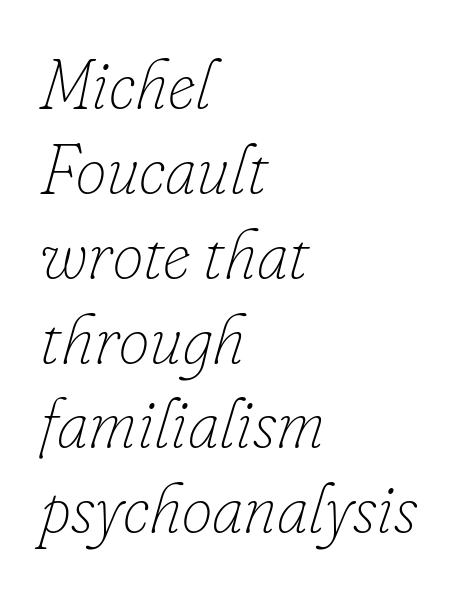
{"italic": "yes", "lean": "right", "slant_degrees": 16, "bold": "no", "weight": "thin", "width": "normal", "stroke_contrast": "low", "x_height": "small", "monospaced": "no", "underline": "no", "align": "left", "line_spacing_ratio": 1.23, "letter_spacing": "normal", "letter_spacing_em": 0.0, "glyph_px": 69}
